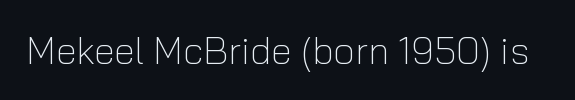
{"serif": "no", "italic": "no", "bold": "no", "weight": "light", "width": "normal", "stroke_contrast": "low", "x_height": "medium", "monospaced": "no", "underline": "no", "letter_spacing": "normal", "letter_spacing_em": 0.0, "glyph_px": 38}
